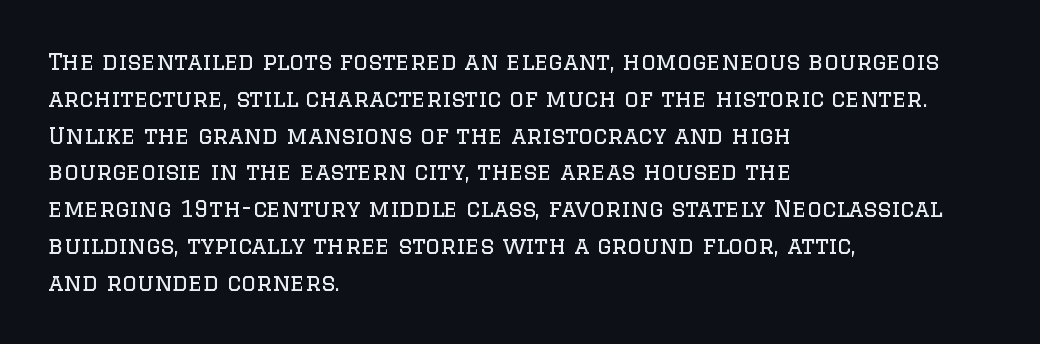
The rendering uses a moderate line-height, typical for paragraphs. The cut favours lightness, reaching ordinary text weight at its darkest. This is roman type, the default non-slanted kind. A student would call this left alignment; a typographer would say flush left, rag right. Honestly, there is no underline to notice here at all. The letterforms sit shoulder to shoulder at normal distance.
